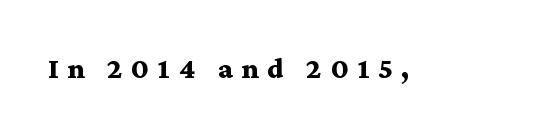
The letters advance in unequal steps, a hallmark of proportional type. In terms of letterspacing, this is a distinctly airy, spread setting. Look at the bottom of the vertical strokes: they flare into serifs here. Look at the stroke-to-counter ratio: heavy, a bold.
